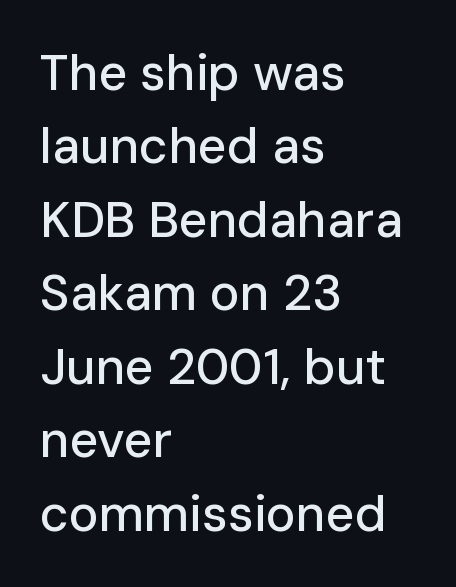
{"serif": "no", "italic": "no", "width": "normal", "stroke_contrast": "low", "x_height": "medium", "monospaced": "no", "underline": "no", "align": "left", "line_spacing": "normal", "line_spacing_ratio": 1.47, "letter_spacing": "normal", "letter_spacing_em": 0.0, "glyph_px": 50}
